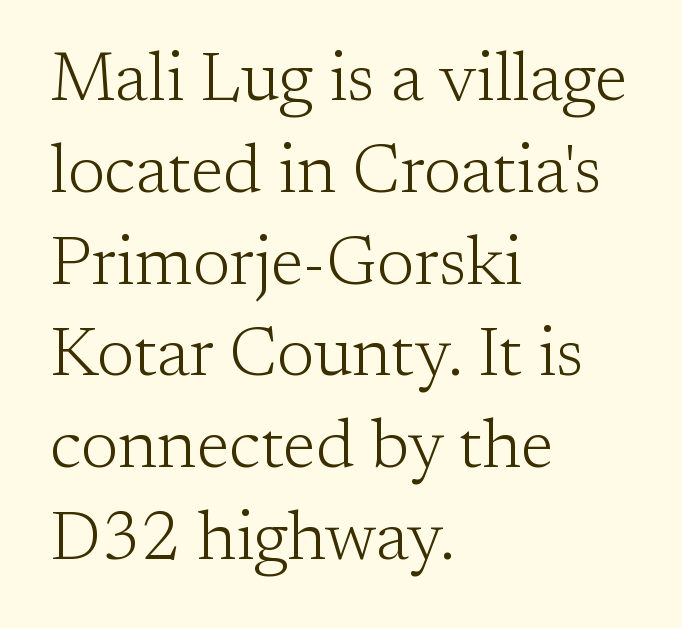
The image shows 68 px light serif type, upright; set left-aligned, normal line spacing (1.35x), normal letter spacing, not underlined; low stroke contrast and a medium x-height.
